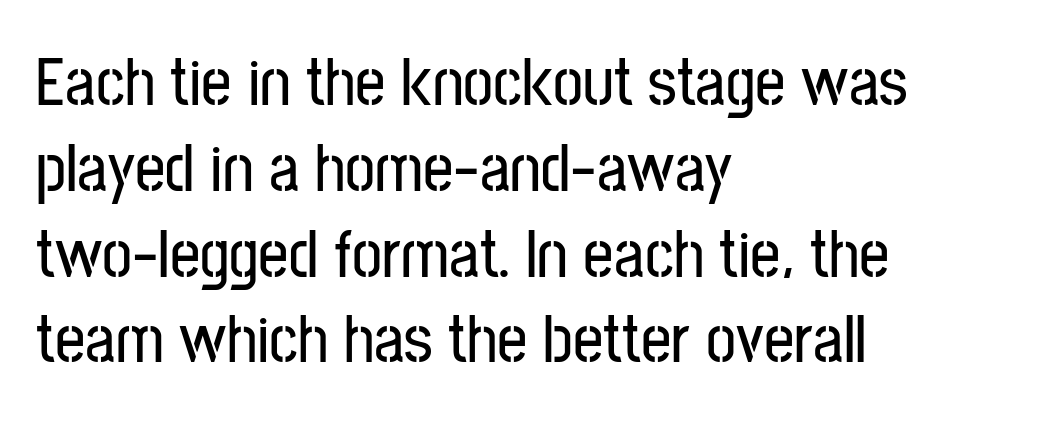
{"serif": "no", "italic": "no", "width": "condensed", "stroke_contrast": "low", "x_height": "medium", "monospaced": "no", "underline": "no", "align": "left", "line_spacing": "normal", "line_spacing_ratio": 1.28, "letter_spacing": "normal", "letter_spacing_em": 0.0, "glyph_px": 67}
